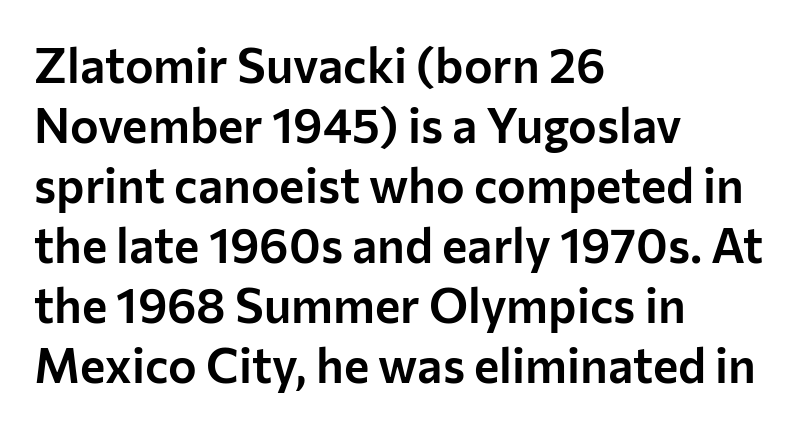
{"serif": "no", "italic": "no", "width": "normal", "stroke_contrast": "low", "x_height": "medium", "monospaced": "no", "underline": "no", "align": "left", "line_spacing": "normal", "line_spacing_ratio": 1.25, "letter_spacing": "normal", "letter_spacing_em": 0.0, "glyph_px": 48}
